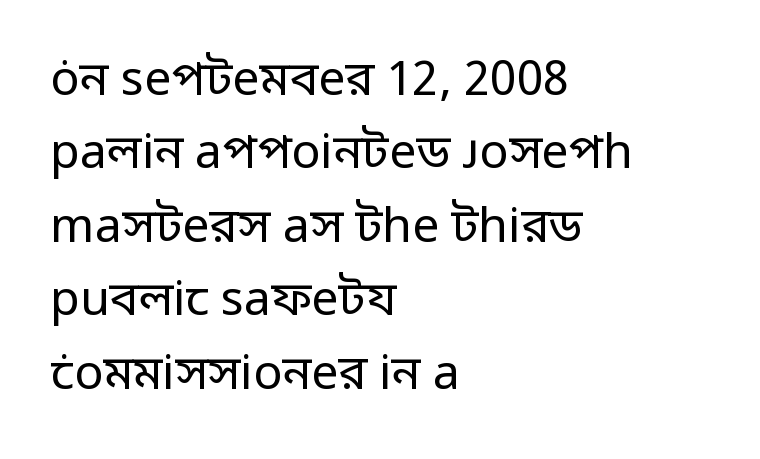
Q: Is the text bold? A: No.
Q: Is the text italic (slanted)? A: No, it is upright.
Q: Is the typeface a serif or a sans-serif typeface? A: Sans-serif.
Q: Is the text underlined? A: No.
Q: How is the paragraph aligned? A: Left-aligned.
Q: Is the spacing between letters normal or unusually wide? A: Normal.
Q: Is the spacing between lines tight, normal or loose? A: Normal.
Q: Width (condensed, normal, or wide)? A: Normal.
Q: Stroke contrast? A: Low.
Q: x-height? A: Medium.
Q: Monospaced? A: No.
